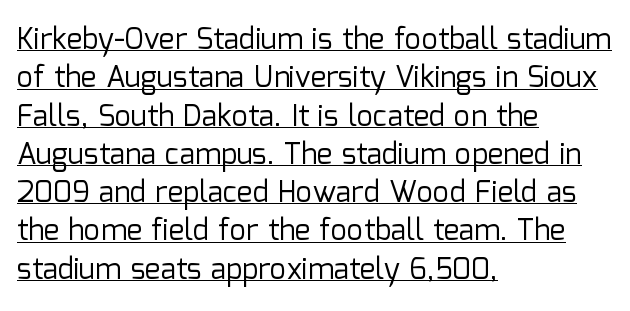
Where is the straight margin? On the left. The passage shown is typeset with a sans-serif family. Is the letter spacing exaggerated? No — it looks like the ordinary default. The string is rendered with underlining switched on. Think standard paragraph weight, or any step lighter than that. These lines are rendered in a variable-pitch font.
